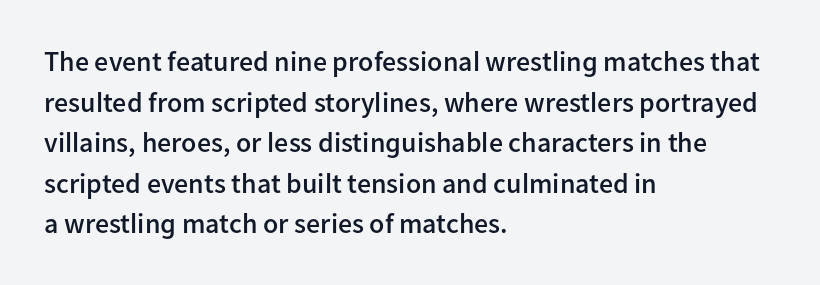
The image shows 28 px semibold sans-serif type, upright; set left-aligned, normal line spacing (1.45x), normal letter spacing, not underlined; low stroke contrast and a medium x-height.
